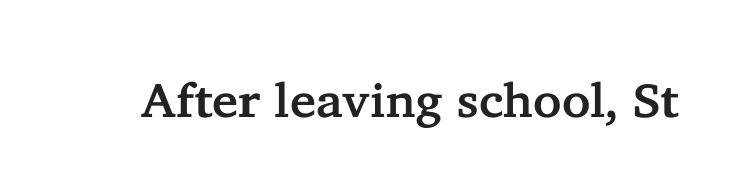
The font's upright variant was chosen for this text. Spacing between characters is what you'd get straight out of the box. Classification — serif. Spacing verdict: proportional, widths tailored to each character. A bare baseline throughout the passage.
